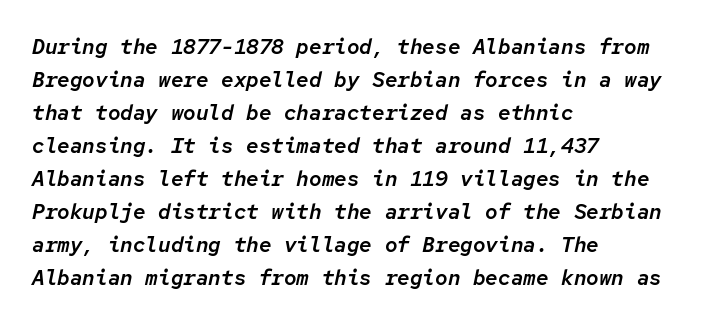
The rag falls on the right side of this text block. Type without underlining. The passage shown has conventional tracking throughout. One glance says typical: line gaps are just what's usual. Every character sits at an angle, as italics do.
